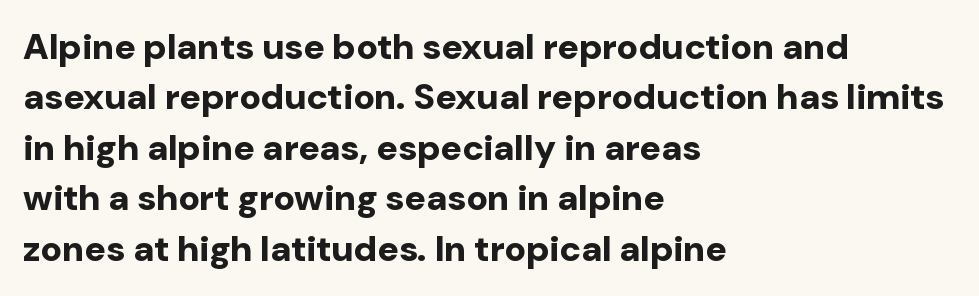
{"serif": "no", "italic": "no", "bold": "yes", "weight": "bold", "width": "normal", "stroke_contrast": "low", "x_height": "medium", "monospaced": "no", "underline": "no", "align": "left", "line_spacing": "normal", "line_spacing_ratio": 1.4, "letter_spacing": "normal", "letter_spacing_em": 0.0, "glyph_px": 36}
